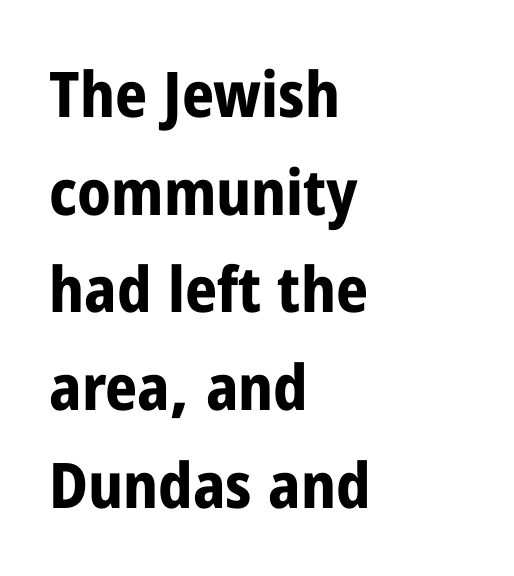
Q: Is the text bold? A: Yes.
Q: Is the text italic (slanted)? A: No, it is upright.
Q: Is the typeface a serif or a sans-serif typeface? A: Sans-serif.
Q: Is the text underlined? A: No.
Q: How is the paragraph aligned? A: Left-aligned.
Q: Is the spacing between letters normal or unusually wide? A: Normal.
Q: Is the spacing between lines tight, normal or loose? A: Normal.
Q: Width (condensed, normal, or wide)? A: Condensed.
Q: Stroke contrast? A: Low.
Q: x-height? A: Medium.
Q: Monospaced? A: No.
